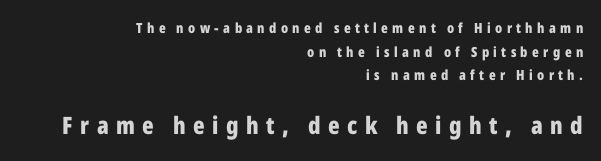
In CSS terms this would be text-align: right. The block of text has a typical density, with ordinary space between rows. Honestly, the letter spacing is so wide it's the main thing you notice. The strip under each line holds only bare page. The designer gave the closing block more size than the opening block. Heavy, bold letterforms.
